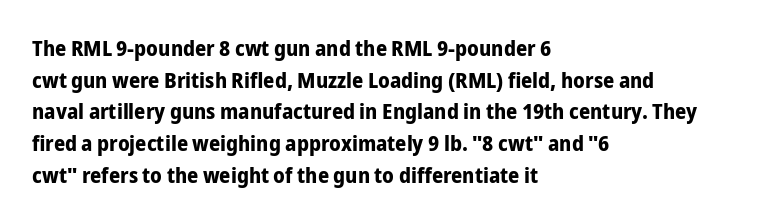
{"italic": "no", "bold": "yes", "underline": "no", "align": "left", "line_spacing": "normal", "line_spacing_ratio": 1.44, "letter_spacing": "normal", "letter_spacing_em": 0.0, "glyph_px": 22}
